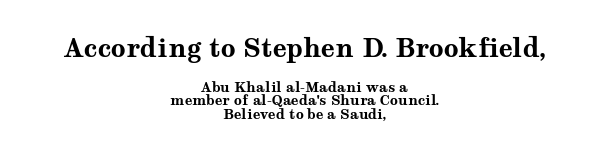
Q: Is the text bold? A: Yes.
Q: Is the text italic (slanted)? A: No, it is upright.
Q: Is the text underlined? A: No.
Q: How is the paragraph aligned? A: Centered.
Q: Is the spacing between letters normal or unusually wide? A: Normal.
Q: Is the spacing between lines tight, normal or loose? A: Tight.
Q: Which block of text is set in a larger size, the first (top) or the second (bottom)? A: The first (top) one.
